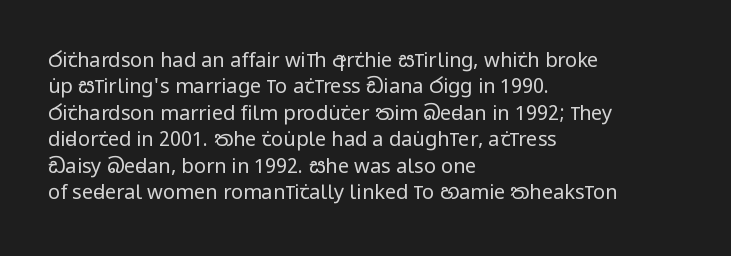
Q: Is the text bold? A: No.
Q: Is the text italic (slanted)? A: No, it is upright.
Q: Is the text underlined? A: No.
Q: How is the paragraph aligned? A: Left-aligned.
Q: Is the spacing between letters normal or unusually wide? A: Normal.
Q: Is the spacing between lines tight, normal or loose? A: Normal.
